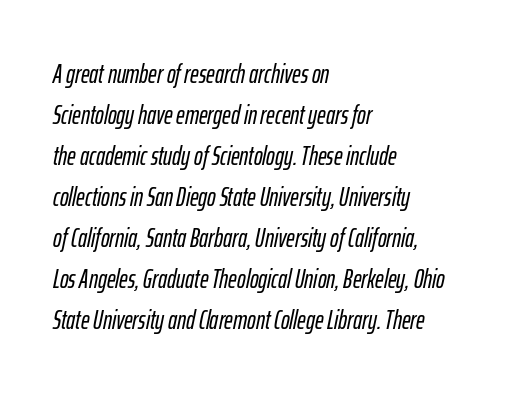
Q: Is the text italic (slanted)? A: Yes, it leans right by about 12 degrees.
Q: Is the text underlined? A: No.
Q: How is the paragraph aligned? A: Left-aligned.
Q: Is the spacing between letters normal or unusually wide? A: Normal.
Q: Is the spacing between lines tight, normal or loose? A: Normal.
